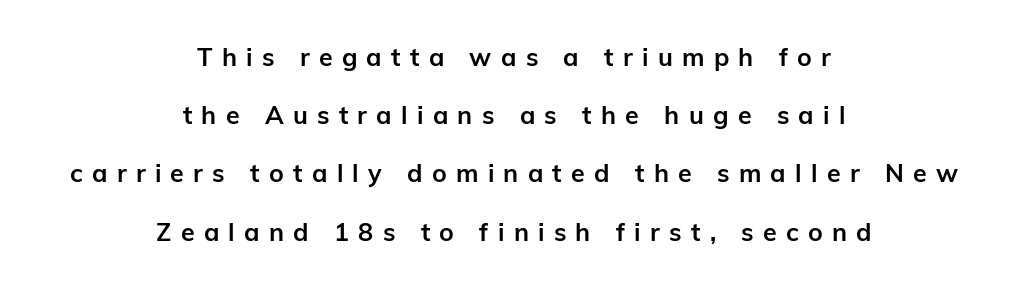
One glance says open: line gaps are wider than usual. Honestly, the letter spacing is so wide it's the main thing you notice. This is heavy type, rendered in bold. Descenders hang freely into open space. Rendered with straight, roman letterforms.
